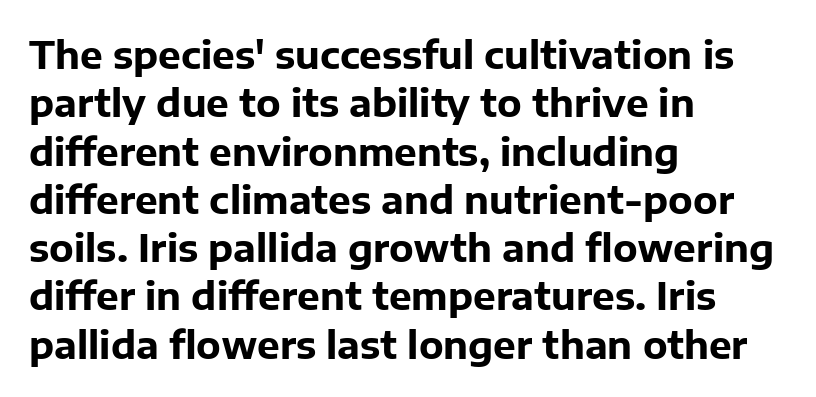
You could not count columns in this text — the font is proportionally spaced. The face used here has the dense, thick strokes of a bold. The letters carry no serifs — their stems end cleanly without finishing strokes. Only glyphs here, with clear space below each row.
